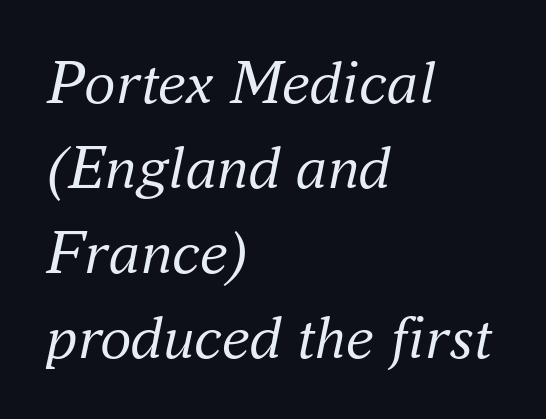
The image shows 63 px regular-weight serif type, italic (leaning right); set left-aligned, normal line spacing (1.35x), normal letter spacing, not underlined; medium stroke contrast and a small x-height.
